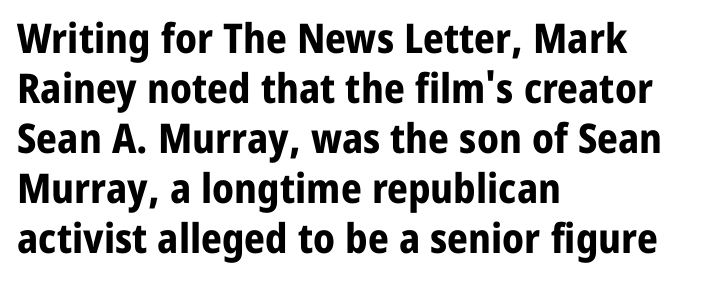
{"serif": "no", "italic": "no", "bold": "yes", "weight": "bold", "width": "normal", "stroke_contrast": "low", "x_height": "medium", "monospaced": "no", "underline": "no", "align": "left", "line_spacing_ratio": 1.22, "letter_spacing": "normal", "letter_spacing_em": 0.0, "glyph_px": 41}
